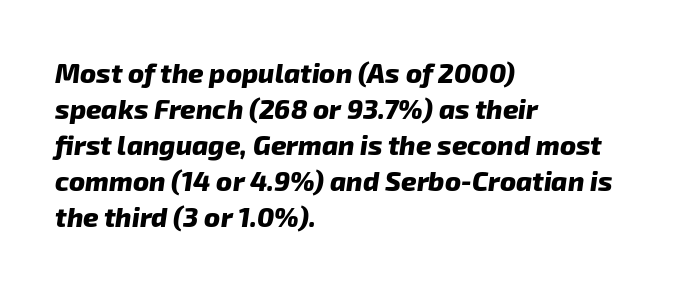
{"bold": "yes", "underline": "no", "align": "left", "line_spacing": "normal", "line_spacing_ratio": 1.33, "letter_spacing": "normal", "letter_spacing_em": 0.0, "glyph_px": 27}
